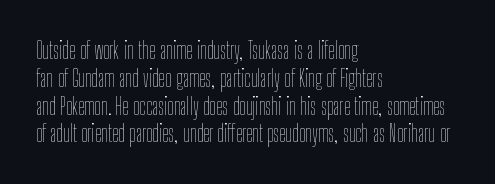
Italic: no, the glyphs are upright roman. Typeset ragged right — the left edge is the straight one. The gaps between neighbouring characters are ordinary and unremarkable. No letter is thick-stroked: the sample isn't bold. Lines of text with bare space underneath.
